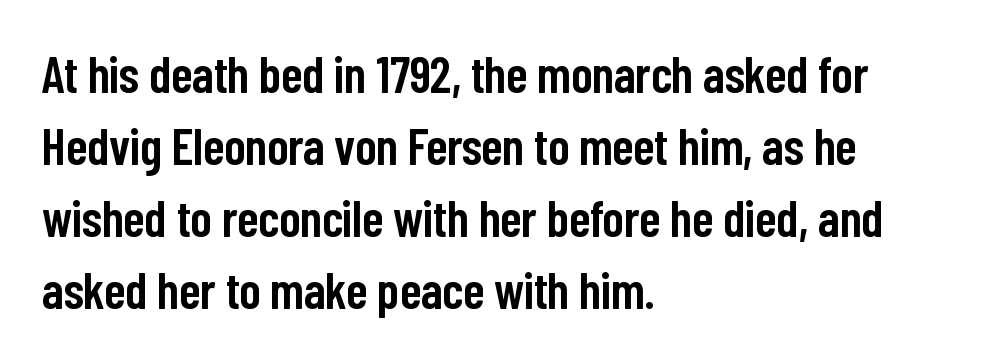
These lines were composed using upright roman letters. The text block is weighted toward the left margin, trailing off unevenly rightward. Regular leading. The baseline area is clear. Bold? Not quite — semibold, heavier than regular but stopping short.
